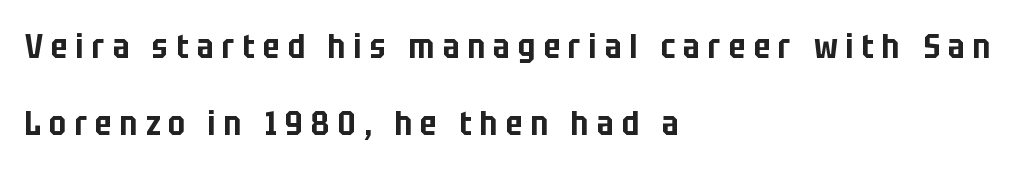
The line-height multiplier appears high, well above default. The passage shown is not underscored anywhere. The passage shown is typeset with a sans-serif family. The face used here is rendered with a markedly widened letterfit. The font's upright variant was chosen for this text.
